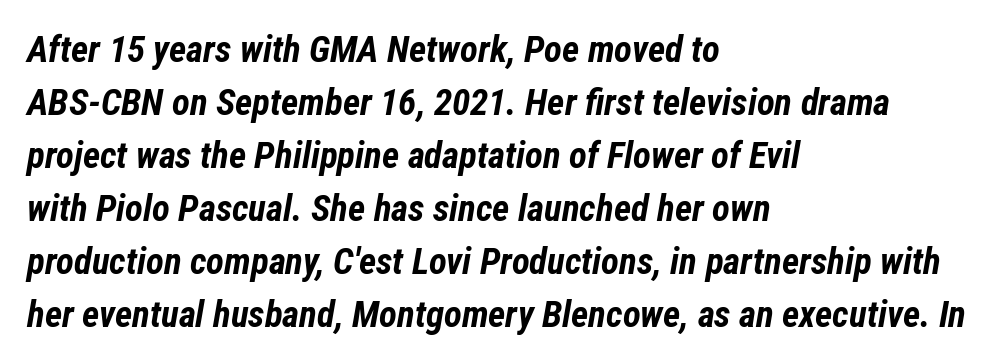
The image shows 37 px bold, condensed type, italic (leaning right); set left-aligned, normal line spacing (1.43x), normal letter spacing, not underlined; low stroke contrast and a medium x-height.
